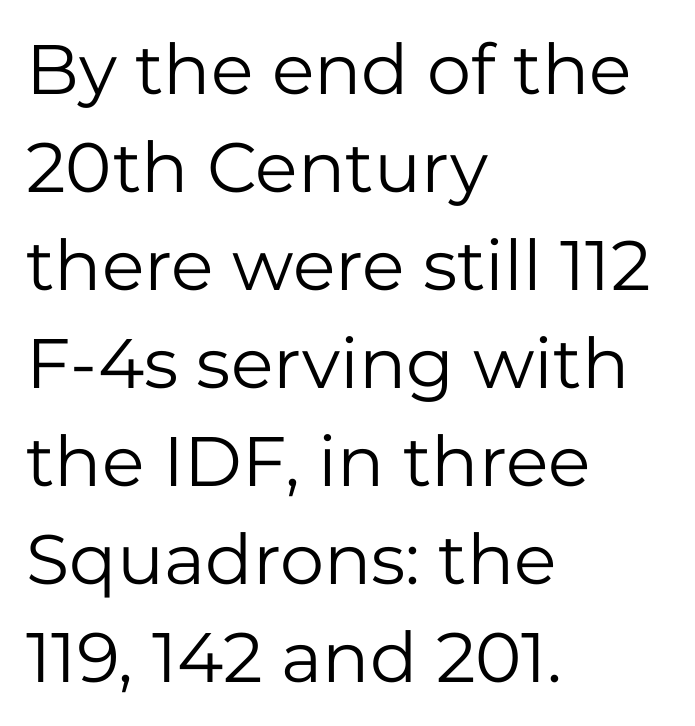
{"serif": "no", "italic": "no", "bold": "no", "weight": "regular", "width": "normal", "stroke_contrast": "low", "x_height": "medium", "monospaced": "no", "underline": "no", "align": "left", "line_spacing": "normal", "line_spacing_ratio": 1.4, "letter_spacing": "normal", "letter_spacing_em": 0.0, "glyph_px": 70}
